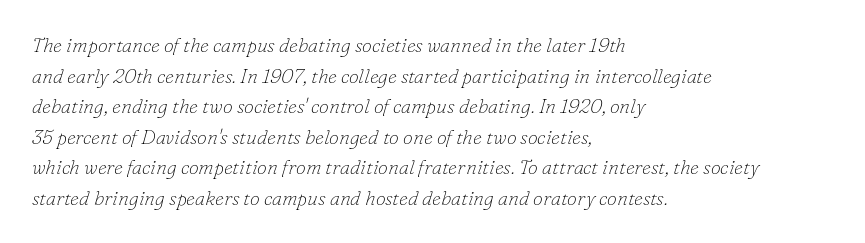
The passage shown has conventional tracking throughout. This sample keeps an unexceptional amount of space between lines. Stems and bowls with no extra thickness — not bold. Glance below the letters and you will spot only blank space.
